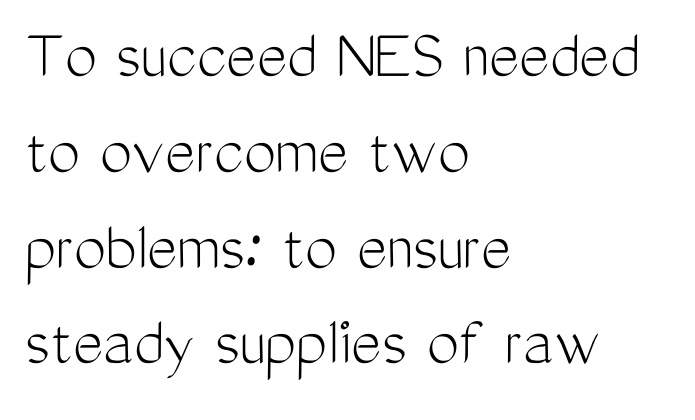
The image shows 72 px light, condensed sans-serif type, upright; set left-aligned, normal line spacing (1.33x), normal letter spacing, not underlined; medium stroke contrast and a medium x-height.
